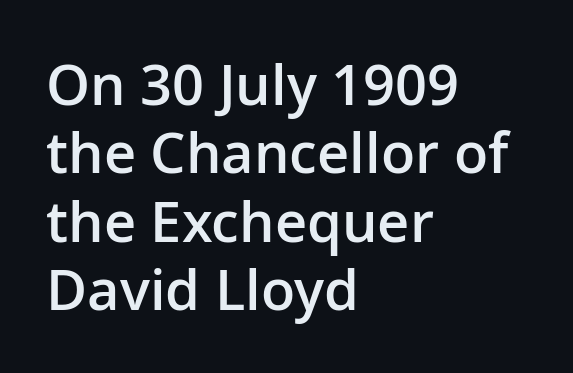
Q: Is the text bold? A: Semi-bold.
Q: Is the text italic (slanted)? A: No, it is upright.
Q: Is the typeface a serif or a sans-serif typeface? A: Sans-serif.
Q: Is the text underlined? A: No.
Q: How is the paragraph aligned? A: Left-aligned.
Q: Is the spacing between letters normal or unusually wide? A: Normal.
Q: Width (condensed, normal, or wide)? A: Normal.
Q: Stroke contrast? A: Low.
Q: x-height? A: Medium.
Q: Monospaced? A: No.
